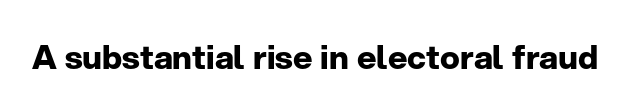
{"serif": "no", "italic": "no", "bold": "yes", "weight": "bold", "width": "normal", "stroke_contrast": "low", "x_height": "medium", "monospaced": "no", "underline": "no", "letter_spacing": "normal", "letter_spacing_em": 0.0, "glyph_px": 33}
